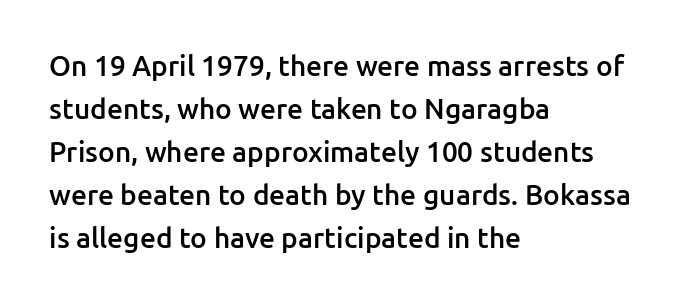
Q: Is the text bold? A: Semi-bold.
Q: Is the text italic (slanted)? A: No, it is upright.
Q: Is the typeface a serif or a sans-serif typeface? A: Sans-serif.
Q: Is the text underlined? A: No.
Q: How is the paragraph aligned? A: Left-aligned.
Q: Is the spacing between letters normal or unusually wide? A: Normal.
Q: Is the spacing between lines tight, normal or loose? A: Normal.
Q: Width (condensed, normal, or wide)? A: Normal.
Q: Stroke contrast? A: Low.
Q: x-height? A: Medium.
Q: Monospaced? A: No.
